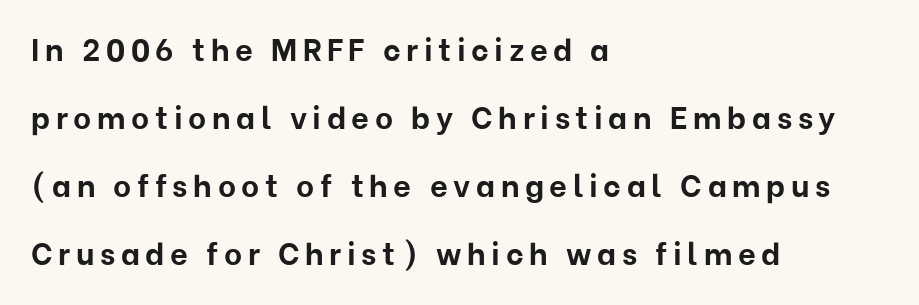
The designer went with a sans here, leaving each stem footless. Compared with a centered layout, this one pins lines to the left instead. Any mark beneath the type? The region is blank. Think of a printed novel: that variable character pitch is what you see here.
